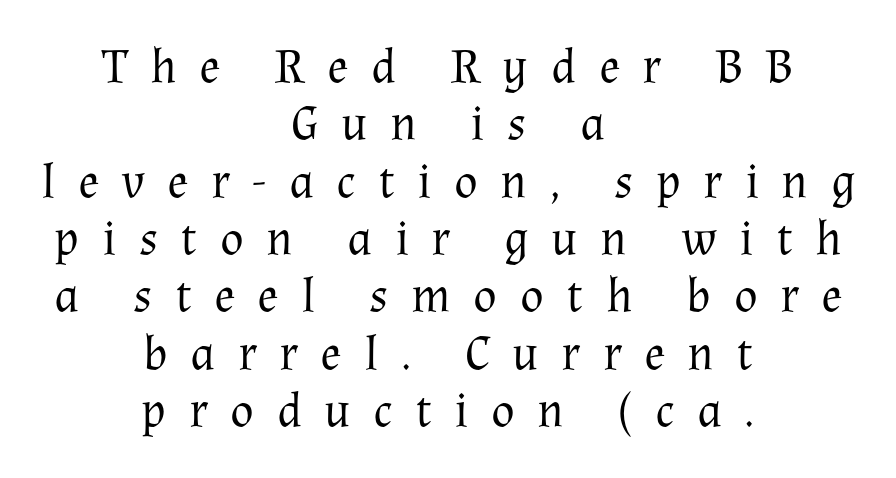
Q: Is the text bold? A: No.
Q: Is the text italic (slanted)? A: No, it is upright.
Q: Is the typeface a serif or a sans-serif typeface? A: Serif.
Q: Is the text underlined? A: No.
Q: How is the paragraph aligned? A: Centered.
Q: Is the spacing between letters normal or unusually wide? A: Unusually wide.
Q: Width (condensed, normal, or wide)? A: Normal.
Q: Stroke contrast? A: Medium.
Q: x-height? A: Medium.
Q: Monospaced? A: No.
